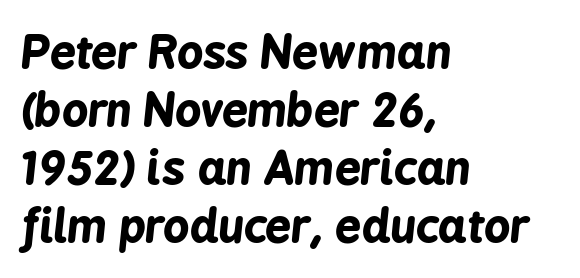
Casual observation: everything's shoved over to the left. Looks like regular typesetting: each glyph gets only the width it needs. Designer's note — italics engaged. Quick note: interline space is typical.
